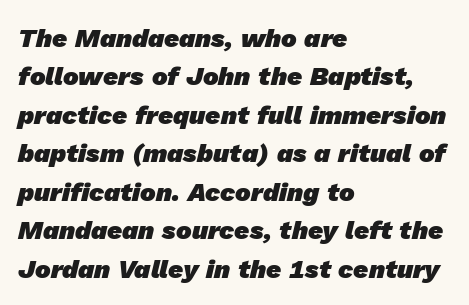
Check the space under the baseline: it is left empty. Spacing between characters is what you'd get straight out of the box. If you measured baseline to baseline, you'd find a middling distance. As a designer I'd log this as weight 700, bold. The paragraph shown leans on its left margin.
